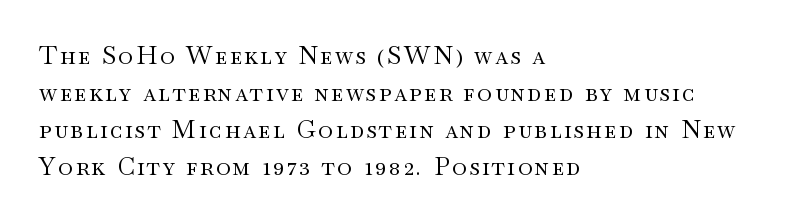
Q: Is the text bold? A: No.
Q: Is the text italic (slanted)? A: No, it is upright.
Q: Is the text underlined? A: No.
Q: How is the paragraph aligned? A: Left-aligned.
Q: Is the spacing between lines tight, normal or loose? A: Normal.
